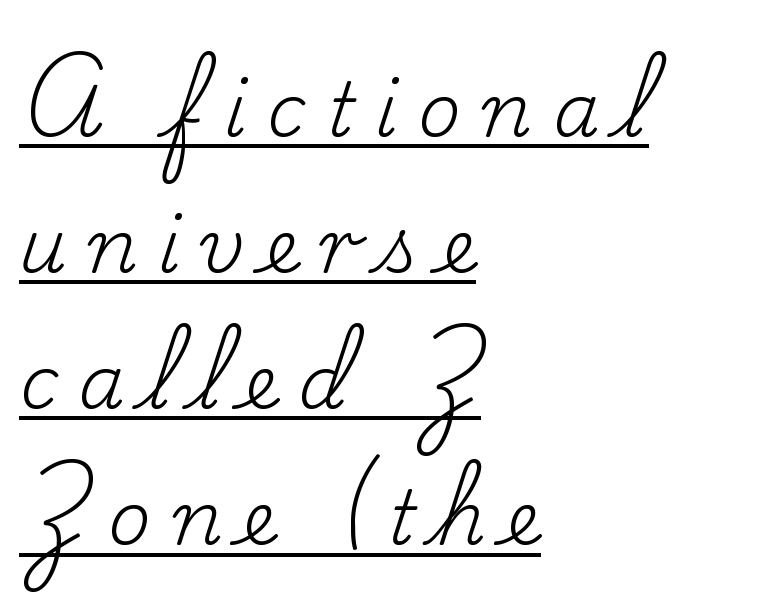
Q: Is the text bold? A: No.
Q: Is the text italic (slanted)? A: Yes.
Q: Is the typeface a serif or a sans-serif typeface? A: Serif.
Q: Is the text underlined? A: Yes.
Q: How is the paragraph aligned? A: Left-aligned.
Q: Is the spacing between letters normal or unusually wide? A: Unusually wide.
Q: Width (condensed, normal, or wide)? A: Normal.
Q: Stroke contrast? A: Low.
Q: x-height? A: Small.
Q: Monospaced? A: No.
